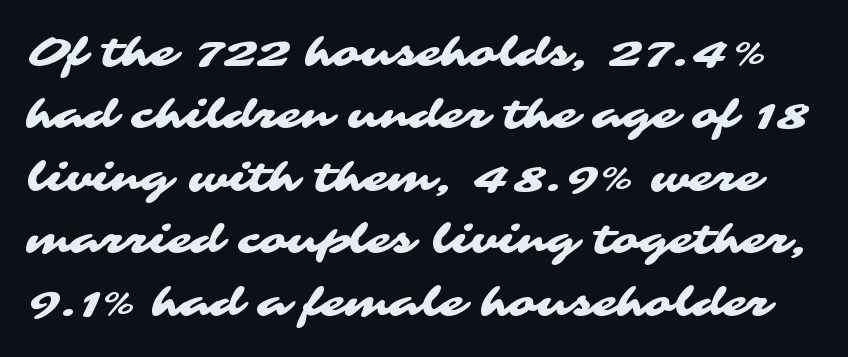
{"serif": "no", "width": "wide", "stroke_contrast": "medium", "x_height": "medium", "monospaced": "no", "underline": "no", "line_spacing": "normal", "line_spacing_ratio": 1.56, "letter_spacing": "normal", "letter_spacing_em": 0.0, "glyph_px": 40}
